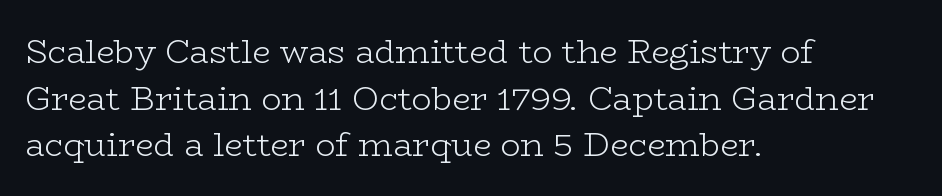
The rendering anchors every line to the left-hand side. Compared with typical paragraphs, the rows here are spaced about the same. The passage shown is typeset with a serif family. Any mark beneath the type? The region is blank. Short note: letters normally spaced. Note the varied advance widths — an 'i' is clearly narrower than an 'm'.
